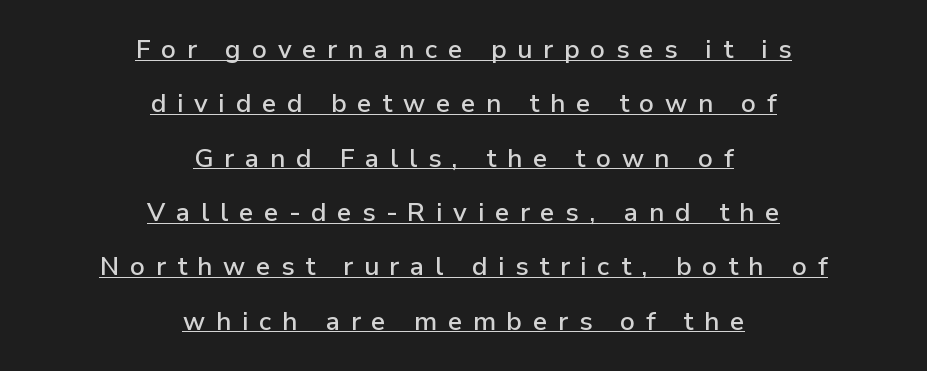
{"italic": "no", "underline": "yes", "align": "center", "line_spacing": "loose", "line_spacing_ratio": 2.09, "letter_spacing": "wide", "letter_spacing_em": 0.41, "glyph_px": 26}
